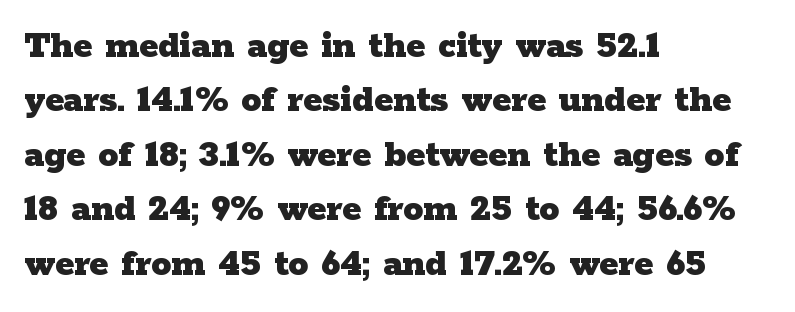
The image shows 40 px heavy, wide serif type, upright; set left-aligned, normal line spacing (1.36x), normal letter spacing, not underlined; low stroke contrast and a medium x-height.
